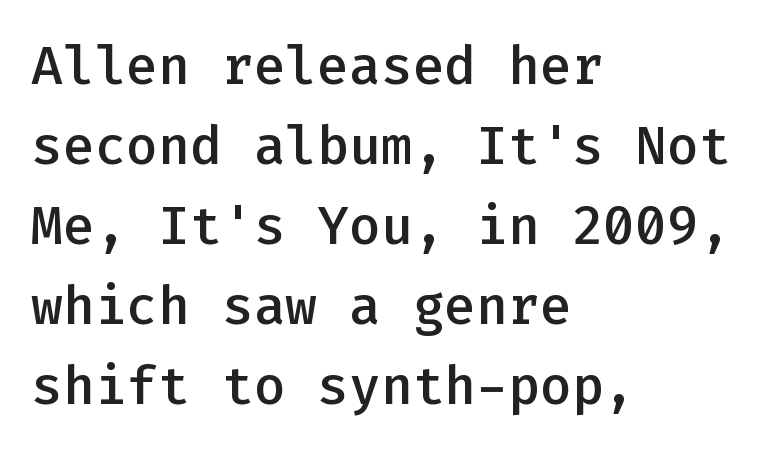
{"serif": "no", "italic": "no", "bold": "semi", "weight": "semibold", "width": "normal", "stroke_contrast": "low", "x_height": "medium", "monospaced": "yes", "underline": "no", "align": "left", "line_spacing": "normal", "line_spacing_ratio": 1.51, "letter_spacing": "normal", "letter_spacing_em": 0.0, "glyph_px": 53}
